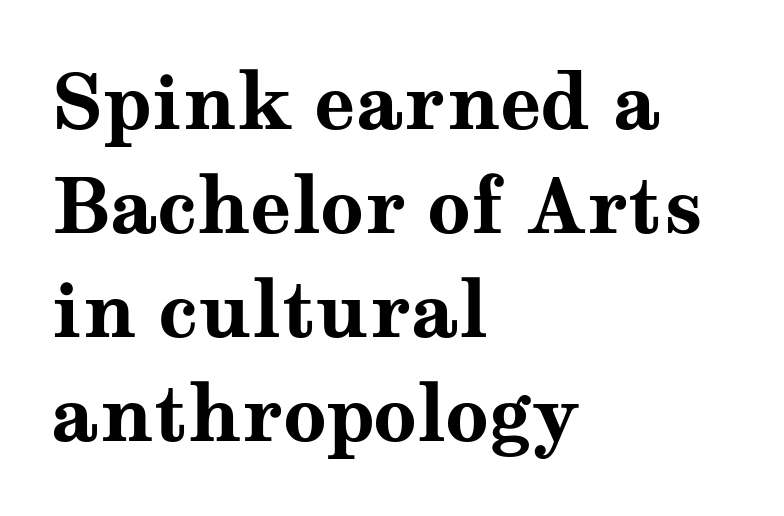
The leading is moderate, giving the passage an even texture. Only glyphs here, with clear space below each row. Do the characters align in a grid? No, the font is proportional. Where is the straight margin? On the left.
